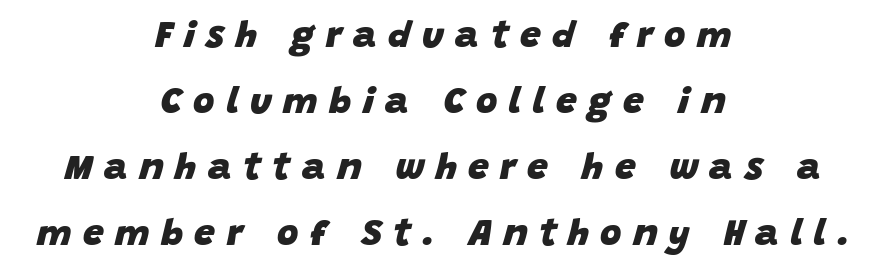
Bare-footed words on every line. The compositor balanced each line on the midline. Does extra space separate the letters? Yes, quite a lot of it. Looks like regular typesetting: each glyph gets only the width it needs.
